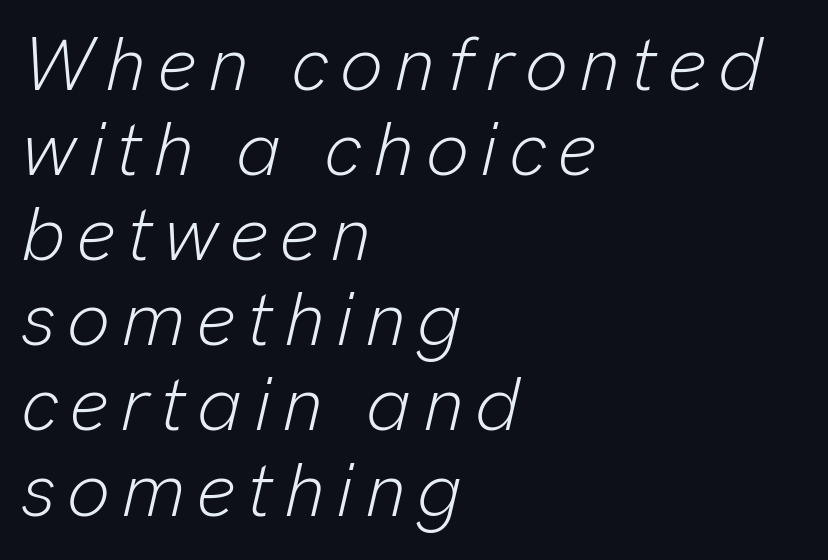
{"italic": "yes", "lean": "right", "slant_degrees": 13, "bold": "no", "weight": "light", "width": "normal", "stroke_contrast": "low", "x_height": "medium", "monospaced": "no", "underline": "no", "align": "left", "line_spacing": "tight", "line_spacing_ratio": 1.12, "glyph_px": 76}
